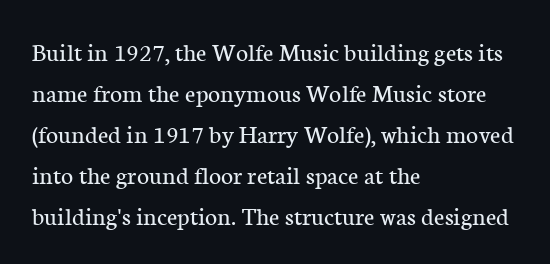
Q: Is the text bold? A: No.
Q: Is the text italic (slanted)? A: No, it is upright.
Q: Is the text underlined? A: No.
Q: How is the paragraph aligned? A: Left-aligned.
Q: Is the spacing between letters normal or unusually wide? A: Normal.
Q: Is the spacing between lines tight, normal or loose? A: Normal.
